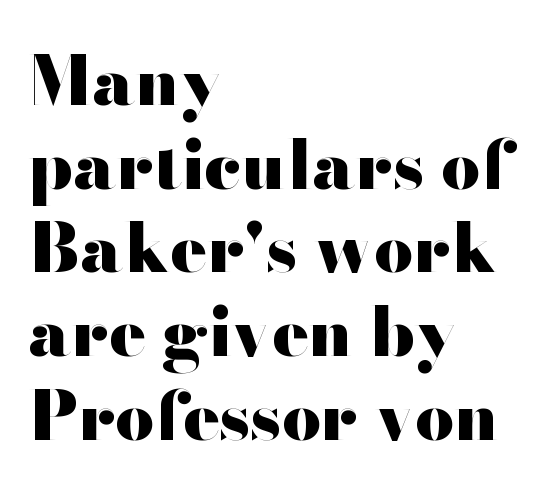
This is roman type, the default non-slanted kind. This sample has the flowing, uneven cadence of proportional lettering. The gap between lines stays unmarked. Observe the ordinary spacing: letters are neighbours, not strangers. Bold? Absolutely — the strokes are thick and heavy.
